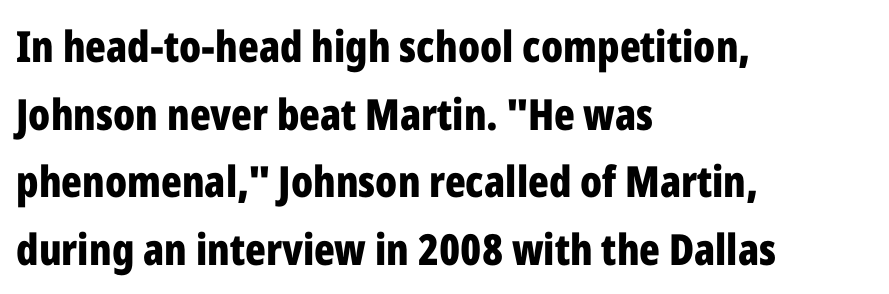
Q: Is the text bold? A: Yes.
Q: Is the text italic (slanted)? A: No, it is upright.
Q: Is the typeface a serif or a sans-serif typeface? A: Sans-serif.
Q: Is the text underlined? A: No.
Q: How is the paragraph aligned? A: Left-aligned.
Q: Is the spacing between letters normal or unusually wide? A: Normal.
Q: Is the spacing between lines tight, normal or loose? A: Normal.
Q: Width (condensed, normal, or wide)? A: Condensed.
Q: Stroke contrast? A: Low.
Q: x-height? A: Medium.
Q: Monospaced? A: No.
